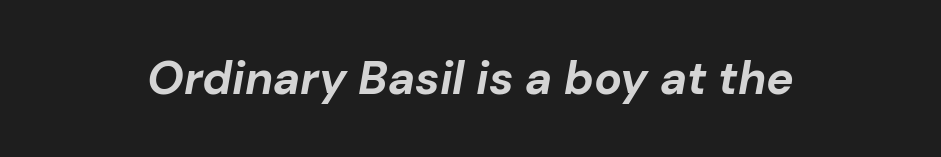
The image shows 46 px bold type, italic (leaning right); set normal letter spacing, not underlined; low stroke contrast and a medium x-height.
